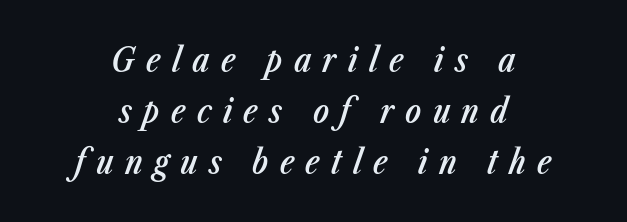
{"italic": "yes", "lean": "right", "slant_degrees": 23, "bold": "semi", "weight": "semibold", "width": "condensed", "stroke_contrast": "low", "x_height": "medium", "monospaced": "no", "underline": "no", "align": "center", "line_spacing": "normal", "line_spacing_ratio": 1.54, "letter_spacing": "wide", "letter_spacing_em": 0.34, "glyph_px": 33}
